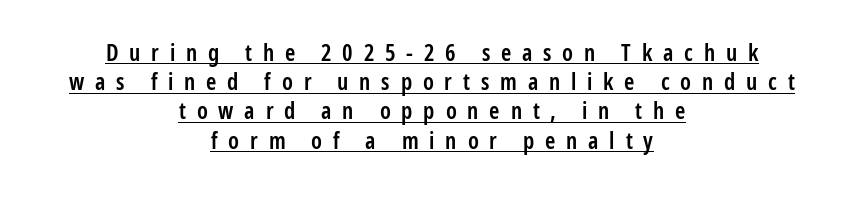
The image shows 23 px text type, upright; set centered, normal line spacing (1.27x), unusually wide letter spacing (+0.47 em), underlined.
